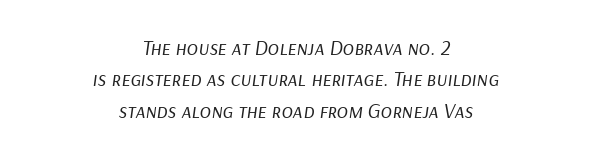
Q: Is the text bold? A: No.
Q: Is the text italic (slanted)? A: Yes, it leans right by about 9 degrees.
Q: Is the text underlined? A: No.
Q: How is the paragraph aligned? A: Centered.
Q: Is the spacing between letters normal or unusually wide? A: Normal.
Q: Is the spacing between lines tight, normal or loose? A: Normal.
